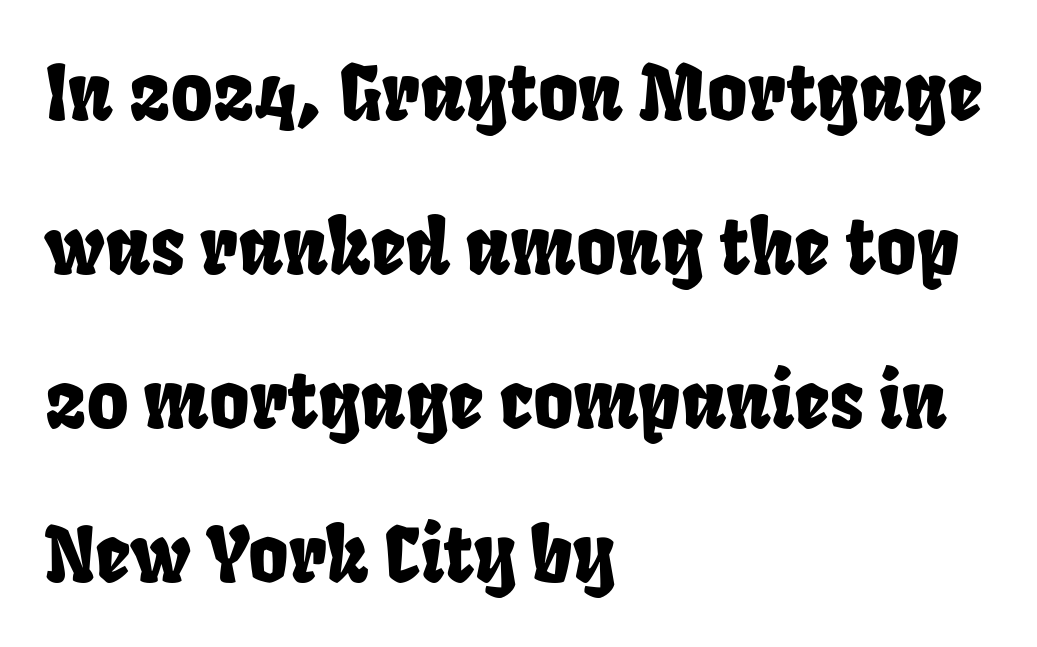
Q: Is the typeface a serif or a sans-serif typeface? A: Sans-serif.
Q: Is the text underlined? A: No.
Q: How is the paragraph aligned? A: Left-aligned.
Q: Is the spacing between letters normal or unusually wide? A: Normal.
Q: Is the spacing between lines tight, normal or loose? A: Loose.
Q: Width (condensed, normal, or wide)? A: Condensed.
Q: Stroke contrast? A: Low.
Q: x-height? A: Large.
Q: Monospaced? A: No.
